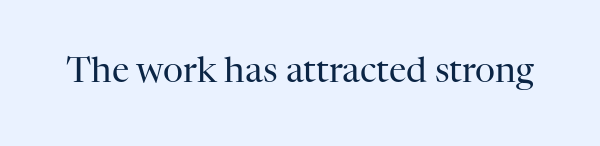
The image shows 35 px regular-weight serif type, upright; set normal letter spacing, not underlined; high stroke contrast and a medium x-height.
